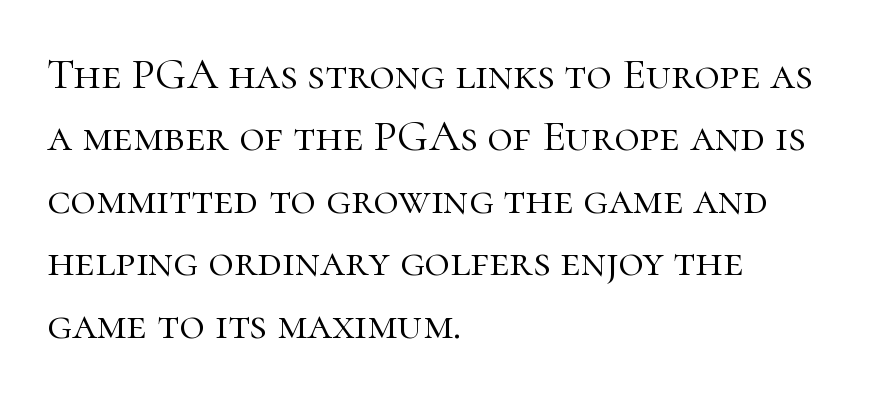
Q: Is the text bold? A: No.
Q: Is the text italic (slanted)? A: No, it is upright.
Q: Is the typeface a serif or a sans-serif typeface? A: Serif.
Q: Is the text underlined? A: No.
Q: How is the paragraph aligned? A: Left-aligned.
Q: Is the spacing between letters normal or unusually wide? A: Normal.
Q: Is the spacing between lines tight, normal or loose? A: Normal.
Q: Width (condensed, normal, or wide)? A: Normal.
Q: Stroke contrast? A: High.
Q: x-height? A: Medium.
Q: Monospaced? A: No.
